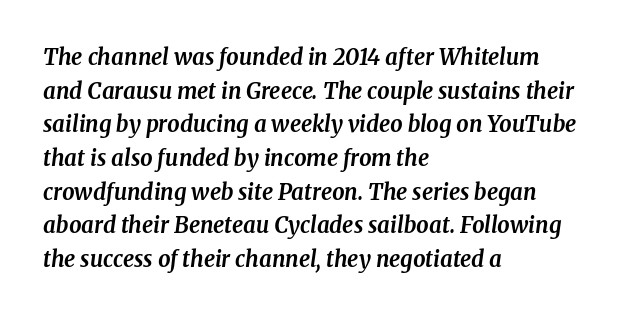
Q: Is the text bold? A: Yes.
Q: Is the text italic (slanted)? A: Yes, it leans right by about 8 degrees.
Q: Is the text underlined? A: No.
Q: How is the paragraph aligned? A: Left-aligned.
Q: Is the spacing between letters normal or unusually wide? A: Normal.
Q: Is the spacing between lines tight, normal or loose? A: Normal.
